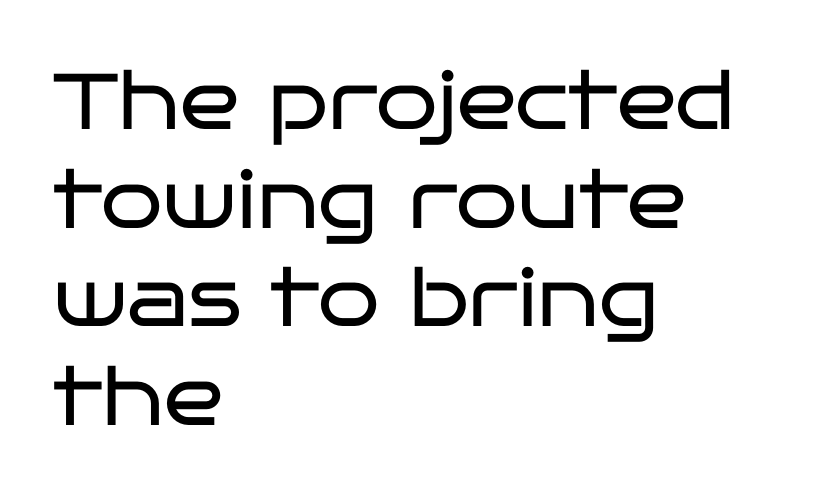
Q: Is the text bold? A: No.
Q: Is the text italic (slanted)? A: No, it is upright.
Q: Is the typeface a serif or a sans-serif typeface? A: Sans-serif.
Q: Is the text underlined? A: No.
Q: How is the paragraph aligned? A: Left-aligned.
Q: Is the spacing between letters normal or unusually wide? A: Normal.
Q: Is the spacing between lines tight, normal or loose? A: Normal.
Q: Width (condensed, normal, or wide)? A: Wide.
Q: Stroke contrast? A: Low.
Q: x-height? A: Large.
Q: Monospaced? A: No.
